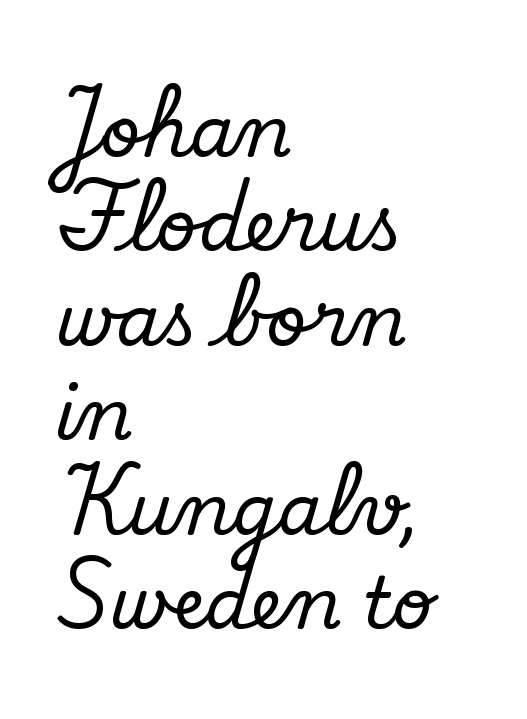
Varying glyph widths throughout — classic text-font behaviour. This is serif lettering, the kind often seen in printed books. In CSS terms this would be text-align: left. What's the leading like? Ordinary, nothing unusual. A clean baseline with only descenders dipping below it.
